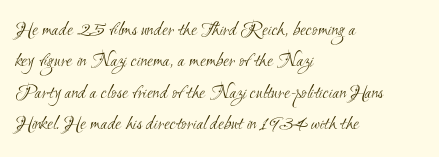
Horizontal alignment here is leftward, the default for most running prose. Inter-character spacing is left at the font's built-in metrics. The typeface has the unassuming heft of standard copy or less. Descender tails drop into unmarked territory. This sample keeps an unexceptional amount of space between lines.
